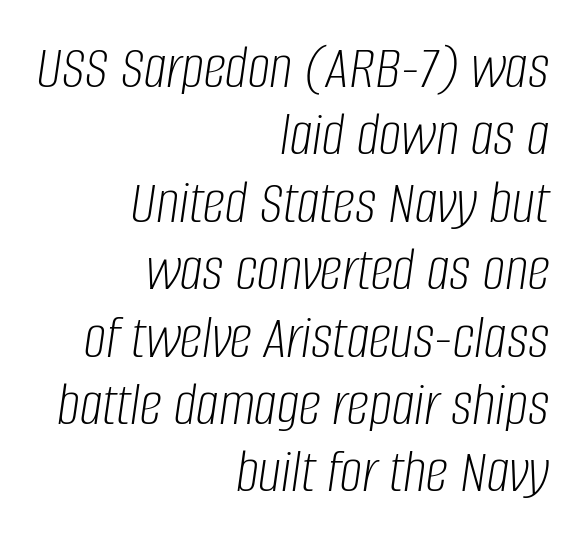
Q: Is the text bold? A: No.
Q: Is the text italic (slanted)? A: Yes, it leans right by about 8 degrees.
Q: Is the text underlined? A: No.
Q: How is the paragraph aligned? A: Right-aligned.
Q: Is the spacing between letters normal or unusually wide? A: Normal.
Q: Is the spacing between lines tight, normal or loose? A: Tight.
Q: Width (condensed, normal, or wide)? A: Condensed.
Q: Stroke contrast? A: Low.
Q: x-height? A: Large.
Q: Monospaced? A: No.
